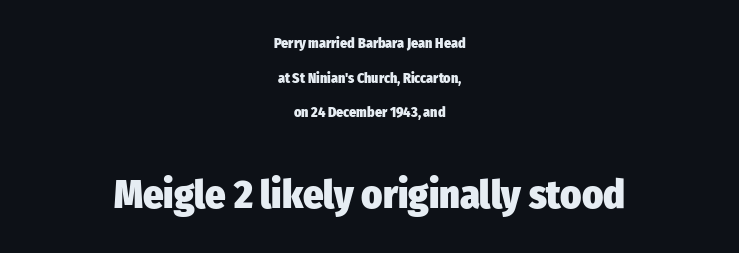
Q: Is the text bold? A: Yes.
Q: Is the text italic (slanted)? A: No, it is upright.
Q: Is the typeface a serif or a sans-serif typeface? A: Sans-serif.
Q: Is the text underlined? A: No.
Q: How is the paragraph aligned? A: Centered.
Q: Is the spacing between letters normal or unusually wide? A: Normal.
Q: Is the spacing between lines tight, normal or loose? A: Loose.
Q: Which block of text is set in a larger size, the first (top) or the second (bottom)? A: The second (bottom) one.
Q: Width (condensed, normal, or wide)? A: Condensed.
Q: Stroke contrast? A: Low.
Q: x-height? A: Medium.
Q: Monospaced? A: No.
